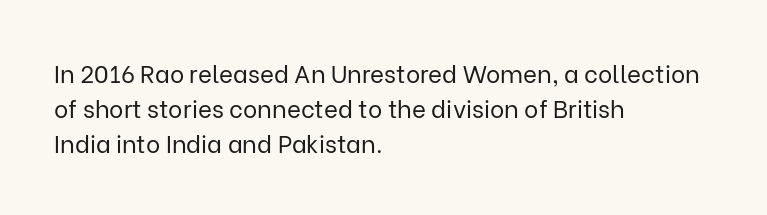
The image shows 24 px text type, upright; set left-aligned, normal line spacing (1.46x), normal letter spacing, not underlined.
